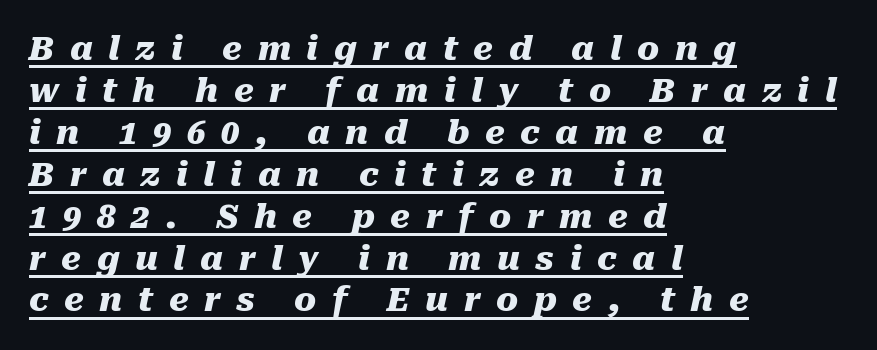
The image shows 33 px heavy type, italic (leaning right); set left-aligned, normal line spacing (1.27x), unusually wide letter spacing (+0.47 em), underlined; medium stroke contrast and a medium x-height.
